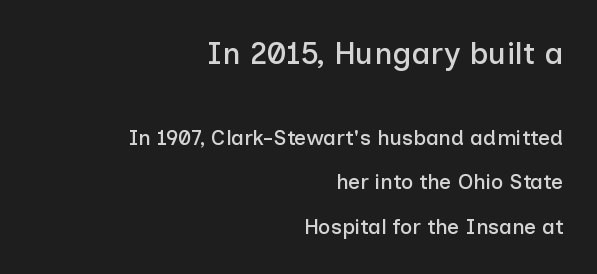
The image shows 31 px sans-serif type, upright; set right-aligned, loose line spacing (2.12x), normal letter spacing, not underlined; the first (top) block is 1.48x larger; low stroke contrast and a medium x-height.
